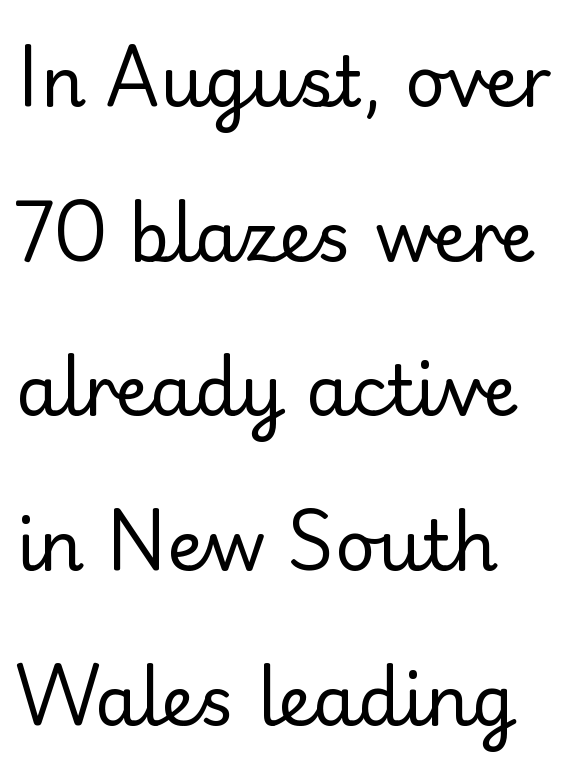
Q: Is the text bold? A: No.
Q: Is the text italic (slanted)? A: No, it is upright.
Q: Is the typeface a serif or a sans-serif typeface? A: Sans-serif.
Q: Is the text underlined? A: No.
Q: How is the paragraph aligned? A: Left-aligned.
Q: Is the spacing between letters normal or unusually wide? A: Normal.
Q: Is the spacing between lines tight, normal or loose? A: Loose.
Q: Width (condensed, normal, or wide)? A: Normal.
Q: Stroke contrast? A: Low.
Q: x-height? A: Small.
Q: Monospaced? A: No.
